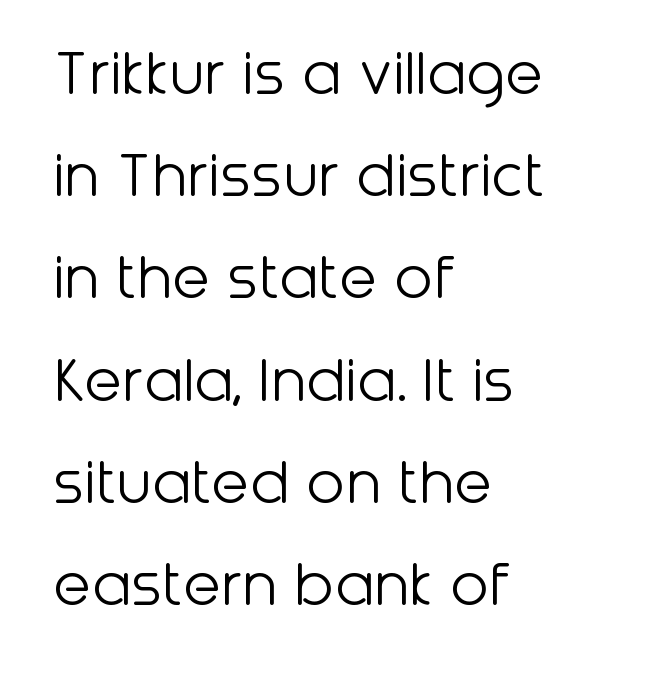
The image shows 70 px light sans-serif type, upright; set left-aligned, normal line spacing (1.46x), normal letter spacing, not underlined; low stroke contrast and a medium x-height.
